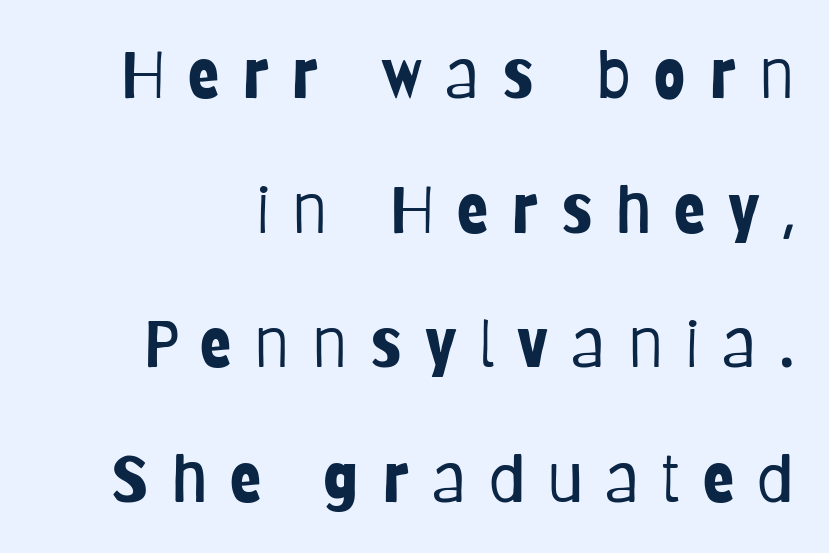
{"serif": "no", "italic": "no", "bold": "no", "weight": "light", "width": "condensed", "stroke_contrast": "low", "x_height": "large", "monospaced": "no", "underline": "no", "line_spacing": "loose", "line_spacing_ratio": 2.07, "letter_spacing": "wide", "letter_spacing_em": 0.35, "glyph_px": 65}
